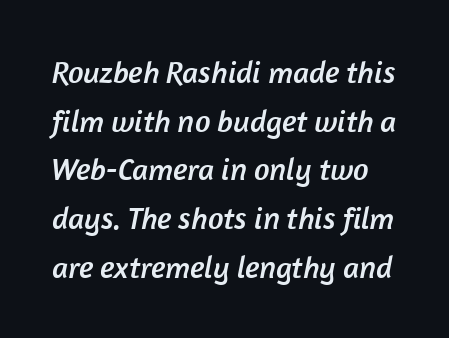
The horizontal fit of the characters is conventional and even. These lines are rendered in a variable-pitch font. Underlining? Definitely not there. Interline gaps are of average width in this sample.
